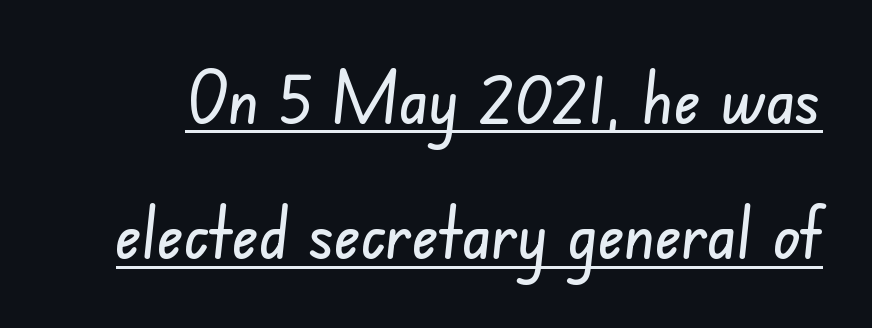
Compared with undecorated copy, this sample adds a rule below the words. No feet cap the strokes, marking this as sans-serif type. Compared with typical body copy, the letter spacing here is the same. The rendering uses natural spacing where letterforms have individual widths.
